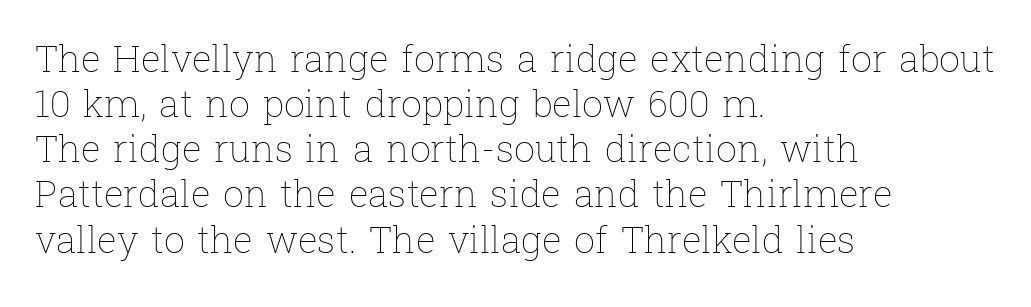
Q: Is the text bold? A: No.
Q: Is the text italic (slanted)? A: No, it is upright.
Q: Is the text underlined? A: No.
Q: How is the paragraph aligned? A: Left-aligned.
Q: Is the spacing between letters normal or unusually wide? A: Normal.
Q: Width (condensed, normal, or wide)? A: Normal.
Q: Stroke contrast? A: Low.
Q: x-height? A: Medium.
Q: Monospaced? A: No.
